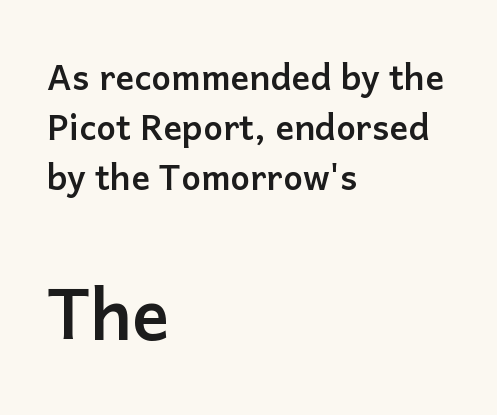
In CSS terms this would be text-align: left. This is heavy type, rendered in bold. A typesetter would call this proportional, since set widths differ per character. Compared with typical body copy, the letter spacing here is the same.
